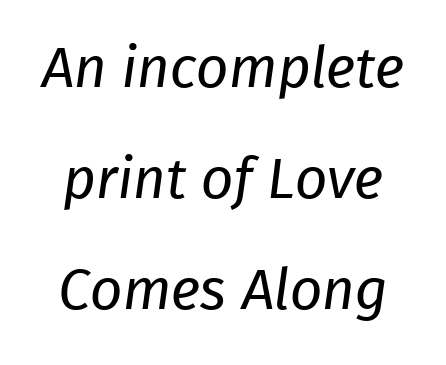
Q: Is the text bold? A: No.
Q: Is the typeface a serif or a sans-serif typeface? A: Sans-serif.
Q: Is the text underlined? A: No.
Q: Is the spacing between letters normal or unusually wide? A: Normal.
Q: Is the spacing between lines tight, normal or loose? A: Loose.
Q: Width (condensed, normal, or wide)? A: Normal.
Q: Stroke contrast? A: Low.
Q: x-height? A: Medium.
Q: Monospaced? A: No.
